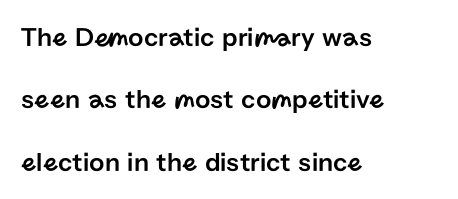
{"italic": "no", "underline": "no", "align": "left", "line_spacing": "loose", "line_spacing_ratio": 2.31, "letter_spacing": "normal", "letter_spacing_em": 0.0, "glyph_px": 27}
